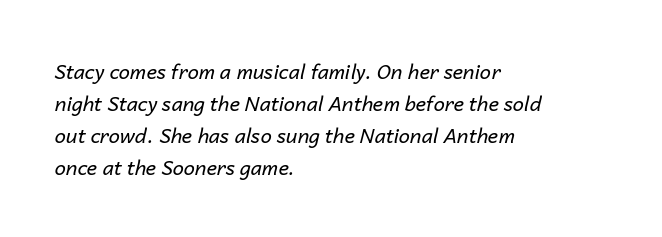
Q: Is the text bold? A: No.
Q: Is the text italic (slanted)? A: Yes, it leans right by about 14 degrees.
Q: Is the text underlined? A: No.
Q: How is the paragraph aligned? A: Left-aligned.
Q: Is the spacing between letters normal or unusually wide? A: Normal.
Q: Is the spacing between lines tight, normal or loose? A: Normal.
